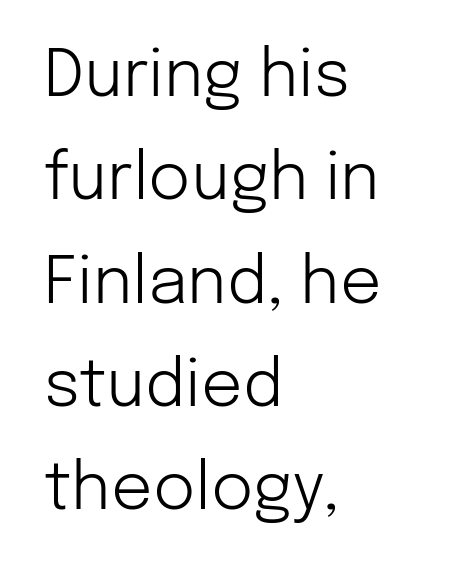
Q: Is the text bold? A: No.
Q: Is the text italic (slanted)? A: No, it is upright.
Q: Is the typeface a serif or a sans-serif typeface? A: Sans-serif.
Q: Is the text underlined? A: No.
Q: How is the paragraph aligned? A: Left-aligned.
Q: Is the spacing between letters normal or unusually wide? A: Normal.
Q: Is the spacing between lines tight, normal or loose? A: Normal.
Q: Width (condensed, normal, or wide)? A: Normal.
Q: Stroke contrast? A: Low.
Q: x-height? A: Medium.
Q: Monospaced? A: No.
